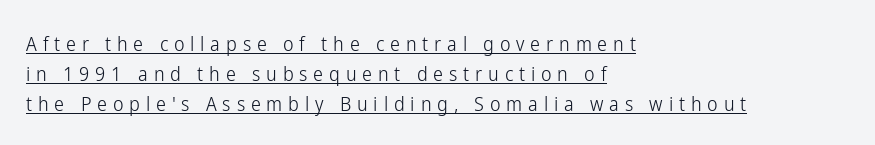
The image shows 20 px text type, upright; set left-aligned, normal line spacing (1.51x), unusually wide letter spacing (+0.29 em), underlined.
